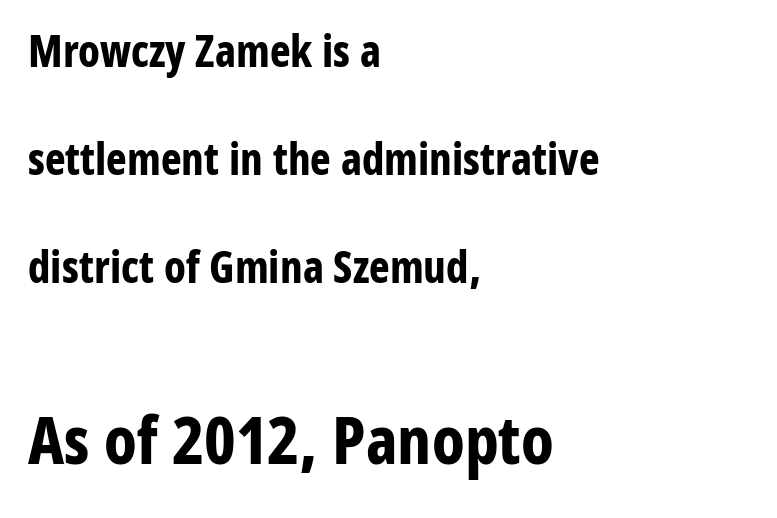
The image shows 66 px bold, condensed sans-serif type, upright; set left-aligned, loose line spacing (2.46x), normal letter spacing, not underlined; the second (bottom) block is 1.5x larger; low stroke contrast and a medium x-height.
